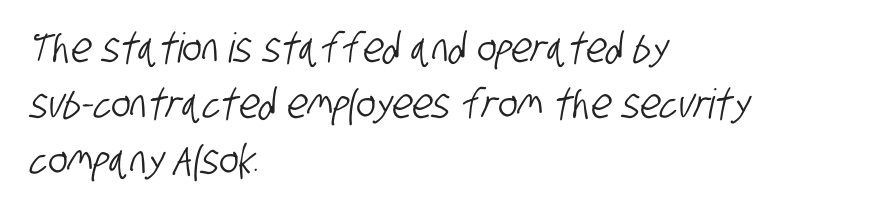
This sample keeps an unexceptional amount of space between lines. In terms of letterspacing, this is plain default setting. Rule under the text: the space is simply empty. The type family on display is of the sans-serif kind. The typesetter chose a ragged-right arrangement here.
